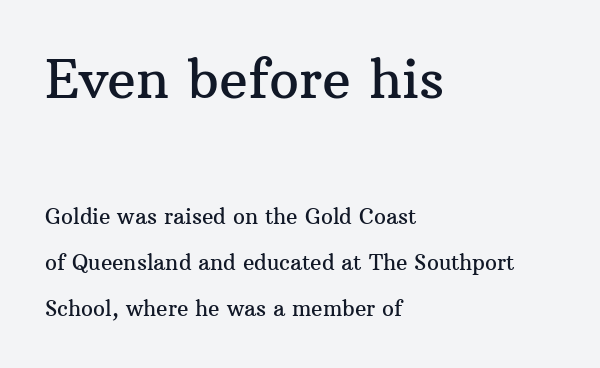
The image shows 53 px serif type, upright; set left-aligned, loose line spacing (2.19x), normal letter spacing, not underlined; the first (top) block is 2.52x larger; medium stroke contrast and a medium x-height.
